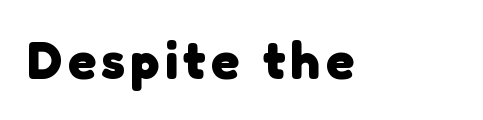
The image shows 52 px heavy sans-serif type; set not underlined; low stroke contrast and a medium x-height.
